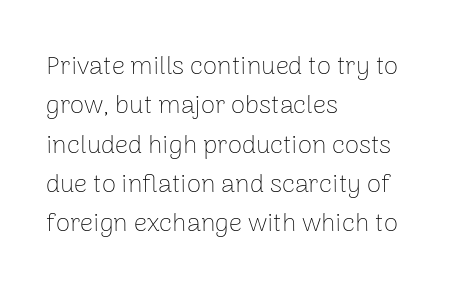
{"italic": "no", "bold": "no", "underline": "no", "align": "left", "line_spacing": "normal", "line_spacing_ratio": 1.51, "letter_spacing": "normal", "letter_spacing_em": 0.0, "glyph_px": 26}
